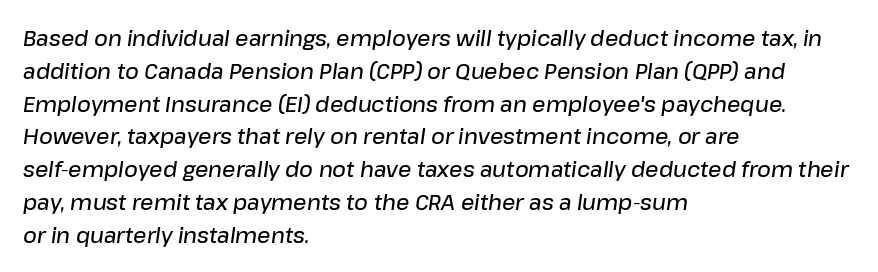
The image shows 21 px text type, italic (leaning right); set left-aligned, normal line spacing (1.56x), normal letter spacing, not underlined.
